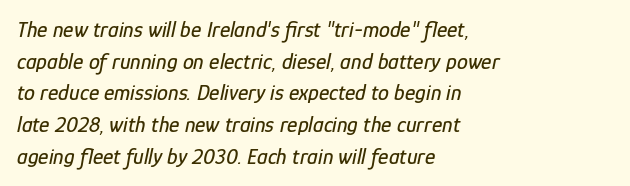
Q: Is the text italic (slanted)? A: Yes, it leans right by about 12 degrees.
Q: Is the text underlined? A: No.
Q: How is the paragraph aligned? A: Left-aligned.
Q: Is the spacing between letters normal or unusually wide? A: Normal.
Q: Is the spacing between lines tight, normal or loose? A: Normal.
